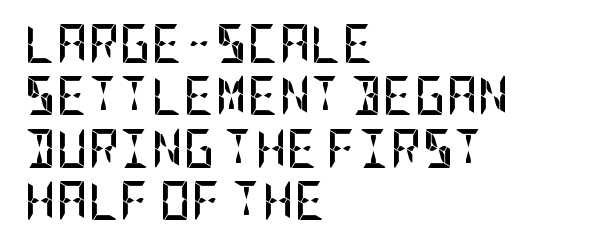
The image shows 39 px semibold, condensed sans-serif type, upright; set left-aligned, normal line spacing (1.34x), normal letter spacing, not underlined; low stroke contrast and a large x-height.
